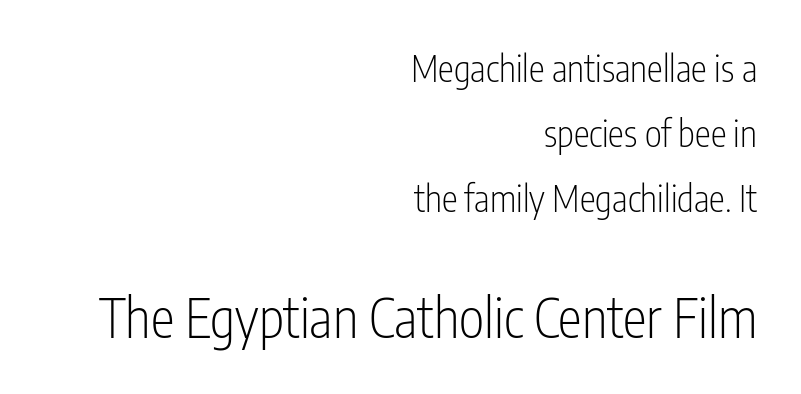
{"serif": "no", "italic": "no", "bold": "no", "weight": "light", "width": "condensed", "stroke_contrast": "low", "x_height": "medium", "monospaced": "no", "underline": "no", "align": "right", "line_spacing_ratio": 1.8, "letter_spacing": "normal", "letter_spacing_em": 0.0, "larger_block": "second", "size_ratio": 1.5, "glyph_px": 54}
